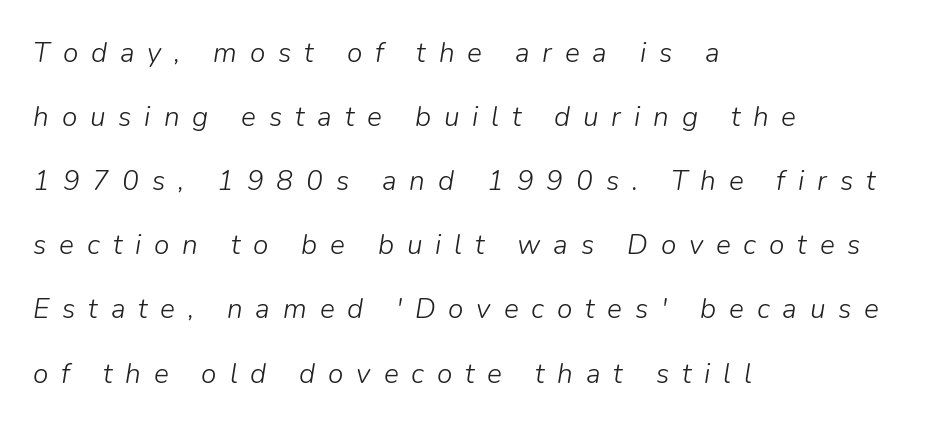
The image shows 28 px light type, italic (leaning right); set left-aligned, loose line spacing (2.29x), unusually wide letter spacing (+0.46 em), not underlined; low stroke contrast and a medium x-height.
